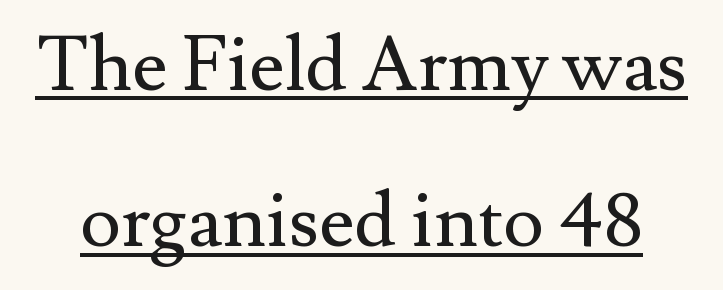
Glyph-to-glyph distance matches everyday printed text. Varying glyph widths throughout — classic text-font behaviour. This rendering features underlined lettering. Letterform terminals end in serifs throughout the passage. On a weight scale, this lands at 450 or below.
